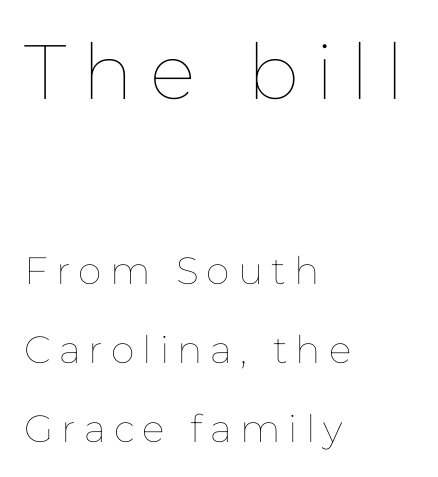
Q: Is the text bold? A: No.
Q: Is the text italic (slanted)? A: No, it is upright.
Q: Is the text underlined? A: No.
Q: How is the paragraph aligned? A: Left-aligned.
Q: Is the spacing between letters normal or unusually wide? A: Unusually wide.
Q: Is the spacing between lines tight, normal or loose? A: Loose.
Q: Which block of text is set in a larger size, the first (top) or the second (bottom)? A: The first (top) one.
Q: Width (condensed, normal, or wide)? A: Normal.
Q: Stroke contrast? A: Low.
Q: x-height? A: Medium.
Q: Monospaced? A: No.
